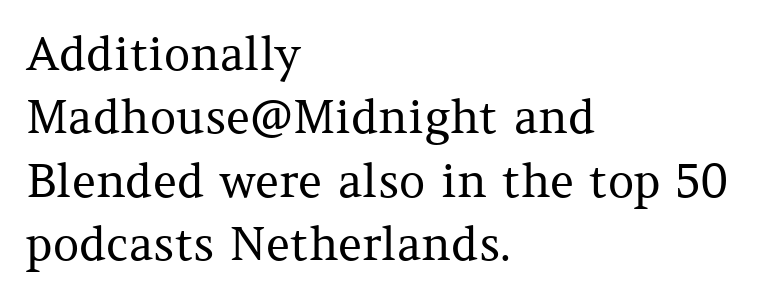
The typography opts for an upright posture over an oblique one. Reading down the block, your eye returns to a fixed left position each line. Weight: in the light-to-regular range. Note the varied advance widths — an 'i' is clearly narrower than an 'm'. The letters carry serifs — small finishing strokes at the ends of their stems.
